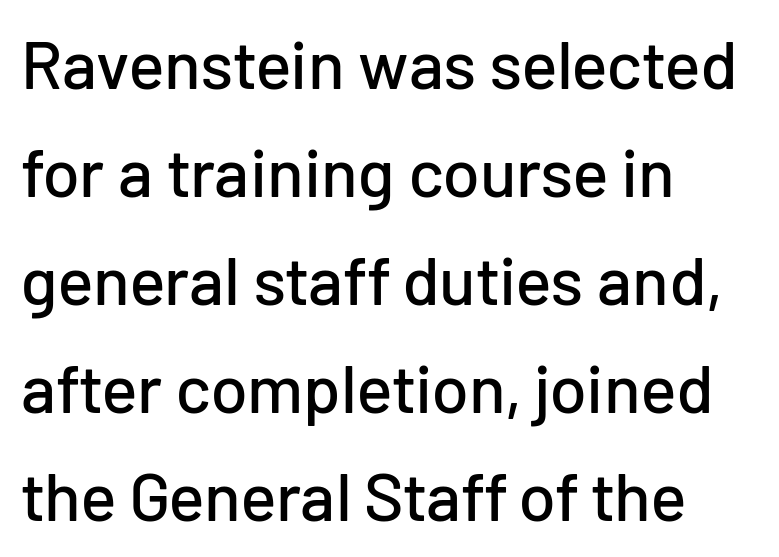
Tracking value appears to be zero — textbook default spacing. Style check: upright. A typesetter would label this face a sans. Character widths vary here, with narrow letters taking less room than wide ones. Anything drawn beneath the words? Only blank space. Alignment: flush left.
